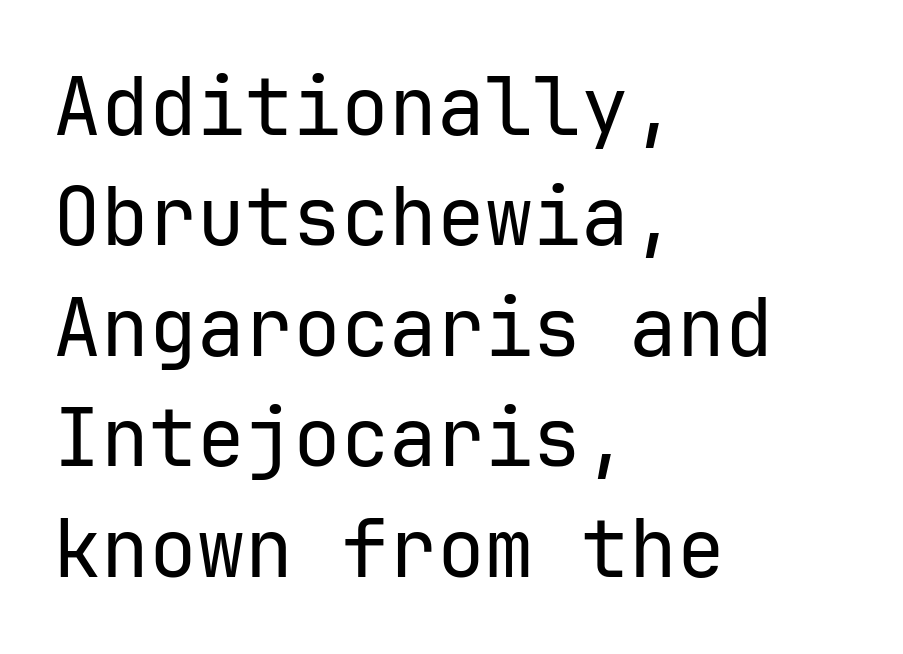
Rule under the text: the space is simply empty. Compared with a centered layout, this one pins lines to the left instead. The typesetting does not lean heavy: it is not bold. Honestly, the row spacing looks completely unremarkable. The text was rendered using a sans face with plain stroke endings.
